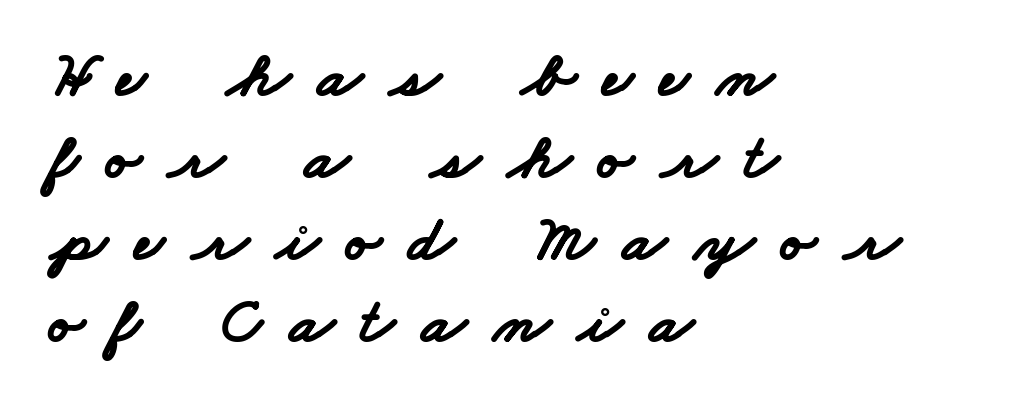
Q: Is the text bold? A: Yes.
Q: Is the typeface a serif or a sans-serif typeface? A: Sans-serif.
Q: Is the text underlined? A: No.
Q: How is the paragraph aligned? A: Left-aligned.
Q: Is the spacing between letters normal or unusually wide? A: Unusually wide.
Q: Is the spacing between lines tight, normal or loose? A: Normal.
Q: Width (condensed, normal, or wide)? A: Wide.
Q: Stroke contrast? A: Low.
Q: x-height? A: Small.
Q: Monospaced? A: No.
